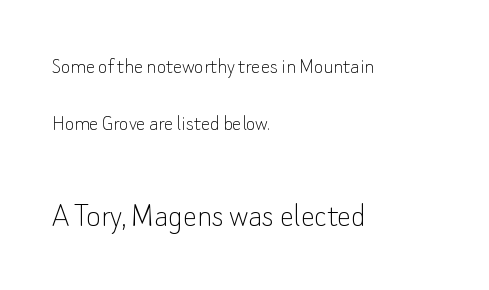
Q: Is the text bold? A: No.
Q: Is the text italic (slanted)? A: No, it is upright.
Q: Is the typeface a serif or a sans-serif typeface? A: Sans-serif.
Q: Is the text underlined? A: No.
Q: How is the paragraph aligned? A: Left-aligned.
Q: Is the spacing between letters normal or unusually wide? A: Normal.
Q: Is the spacing between lines tight, normal or loose? A: Loose.
Q: Which block of text is set in a larger size, the first (top) or the second (bottom)? A: The second (bottom) one.
Q: Width (condensed, normal, or wide)? A: Normal.
Q: Stroke contrast? A: Low.
Q: x-height? A: Small.
Q: Monospaced? A: No.
